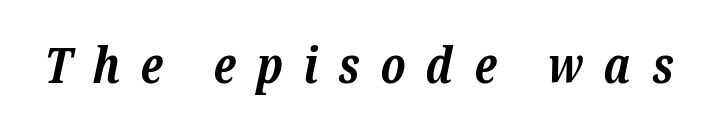
The gap between lines stays unmarked. A typesetter would call this proportional, since set widths differ per character. This sample uses expanded letter spacing, leaving extra air between glyphs. Would a proofreader flag this as italicized? Yes. On the weight axis this lands at bold, roughly 700.
